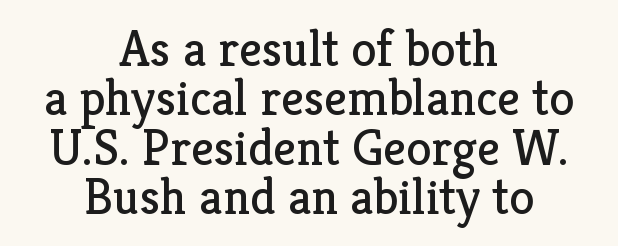
Glance below the letters and you will spot only blank space. This rendering leaves character spacing at its baseline value. Honestly, the rows look squashed on top of each other. Is this a fixed-width face? No — the glyphs have proportional, varying widths. Compared with a flush-left layout, this one balances lines on the center instead. Stroke mass is kept to a normal reading level or below.
